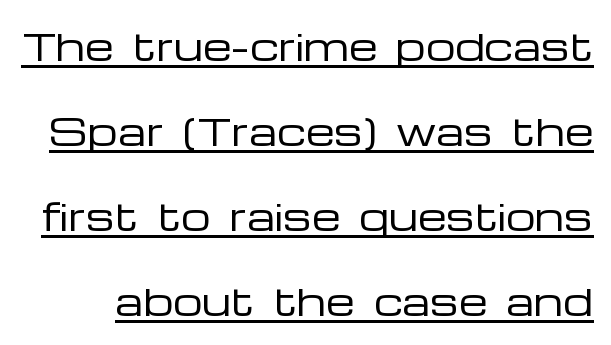
{"serif": "no", "italic": "no", "bold": "no", "weight": "regular", "width": "wide", "stroke_contrast": "low", "x_height": "medium", "monospaced": "no", "underline": "yes", "line_spacing": "loose", "line_spacing_ratio": 2.3, "letter_spacing": "normal", "letter_spacing_em": 0.0, "glyph_px": 37}
